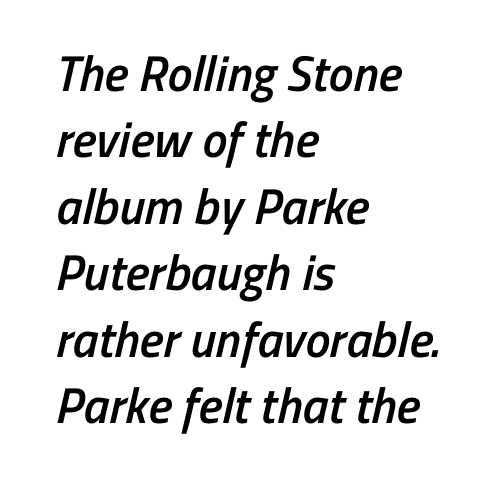
The image shows 50 px semibold, condensed sans-serif type; set left-aligned, normal line spacing (1.33x), normal letter spacing, not underlined; low stroke contrast and a medium x-height.
